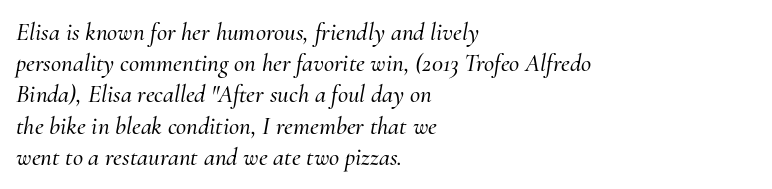
The passage shown is not underscored anywhere. Regular leading. One-word summary of the alignment: left. These lines were composed using italics.
